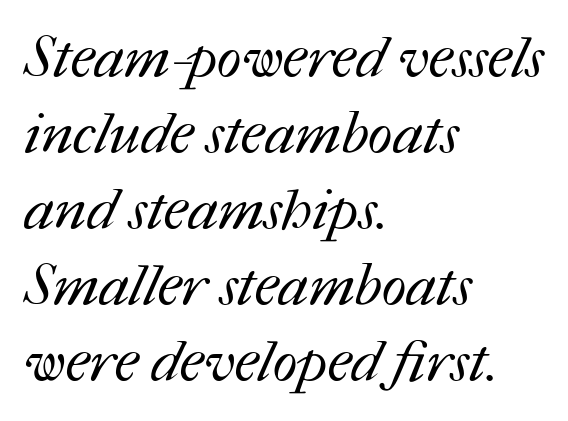
Q: Is the text bold? A: No.
Q: Is the text underlined? A: No.
Q: How is the paragraph aligned? A: Left-aligned.
Q: Is the spacing between letters normal or unusually wide? A: Normal.
Q: Is the spacing between lines tight, normal or loose? A: Normal.
Q: Width (condensed, normal, or wide)? A: Normal.
Q: Stroke contrast? A: Medium.
Q: x-height? A: Medium.
Q: Monospaced? A: No.
